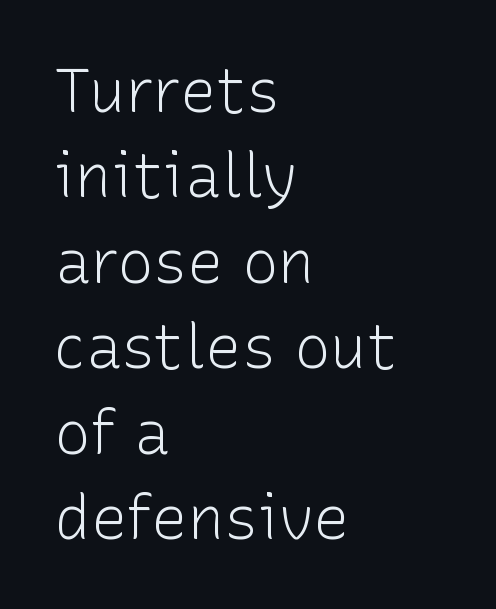
Interline gaps are of average width in this sample. Stroke thickness stays within the range of a standard reading face or lighter. The zone under the glyphs is completely vacant. You could not count columns in this text — the font is proportionally spaced.
